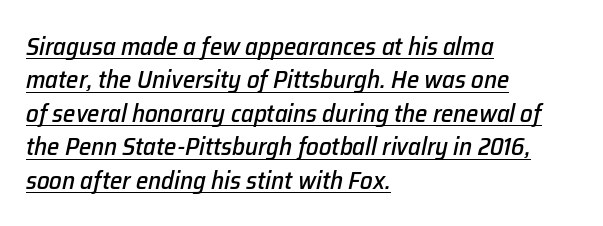
The image shows 25 px text type, italic (leaning right); set left-aligned, normal line spacing (1.34x), normal letter spacing, underlined.
